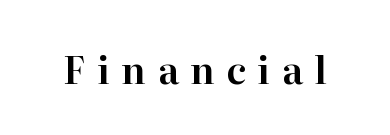
{"serif": "yes", "italic": "no", "width": "normal", "stroke_contrast": "high", "x_height": "medium", "monospaced": "no", "underline": "no", "letter_spacing": "wide", "letter_spacing_em": 0.3, "glyph_px": 38}
